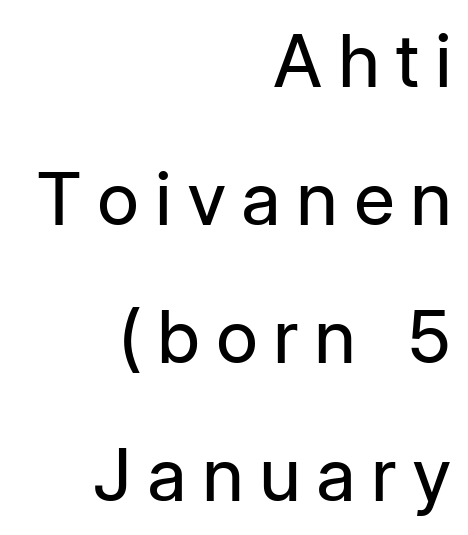
{"serif": "no", "italic": "no", "bold": "no", "weight": "regular", "width": "normal", "stroke_contrast": "low", "x_height": "medium", "monospaced": "no", "underline": "no", "align": "right", "line_spacing_ratio": 1.89, "letter_spacing": "wide", "letter_spacing_em": 0.21, "glyph_px": 73}
